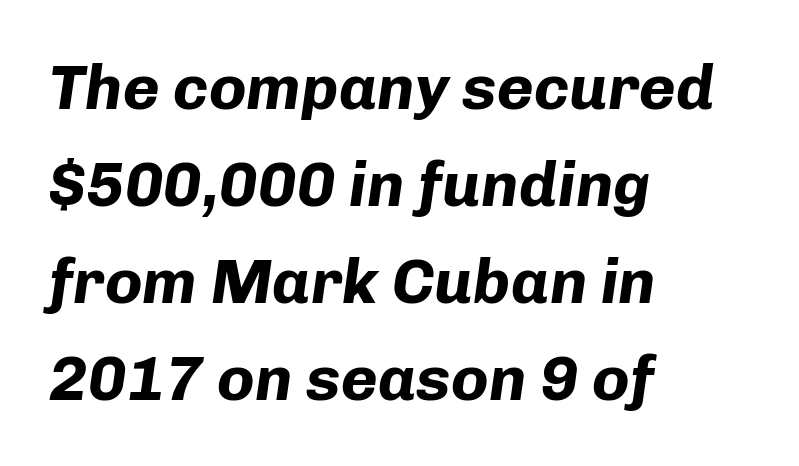
{"italic": "yes", "lean": "right", "slant_degrees": 8, "bold": "yes", "weight": "bold", "width": "normal", "stroke_contrast": "low", "x_height": "medium", "monospaced": "no", "underline": "no", "align": "left", "line_spacing": "normal", "line_spacing_ratio": 1.54, "letter_spacing": "normal", "letter_spacing_em": 0.0, "glyph_px": 63}
